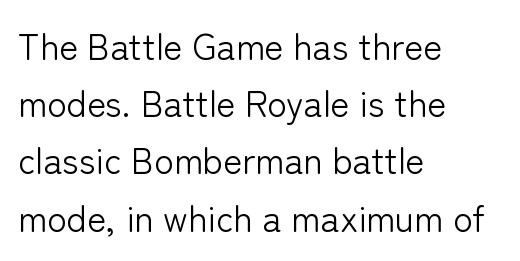
Q: Is the text bold? A: No.
Q: Is the text italic (slanted)? A: No, it is upright.
Q: Is the typeface a serif or a sans-serif typeface? A: Sans-serif.
Q: Is the text underlined? A: No.
Q: How is the paragraph aligned? A: Left-aligned.
Q: Is the spacing between letters normal or unusually wide? A: Normal.
Q: Is the spacing between lines tight, normal or loose? A: Normal.
Q: Width (condensed, normal, or wide)? A: Normal.
Q: Stroke contrast? A: Low.
Q: x-height? A: Medium.
Q: Monospaced? A: No.
